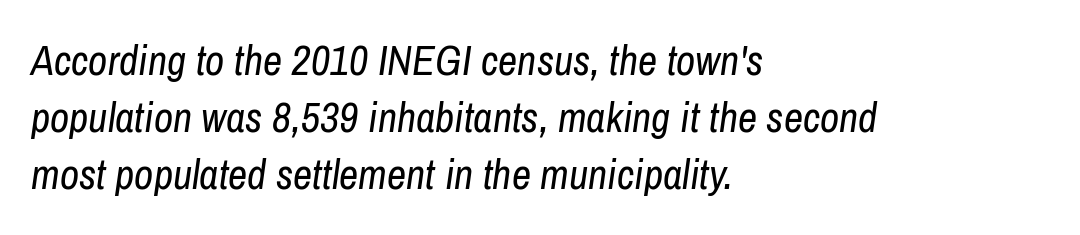
Q: Is the text bold? A: No.
Q: Is the text italic (slanted)? A: Yes, it leans right by about 8 degrees.
Q: Is the text underlined? A: No.
Q: How is the paragraph aligned? A: Left-aligned.
Q: Is the spacing between letters normal or unusually wide? A: Normal.
Q: Is the spacing between lines tight, normal or loose? A: Normal.
Q: Width (condensed, normal, or wide)? A: Condensed.
Q: Stroke contrast? A: Low.
Q: x-height? A: Medium.
Q: Monospaced? A: No.
